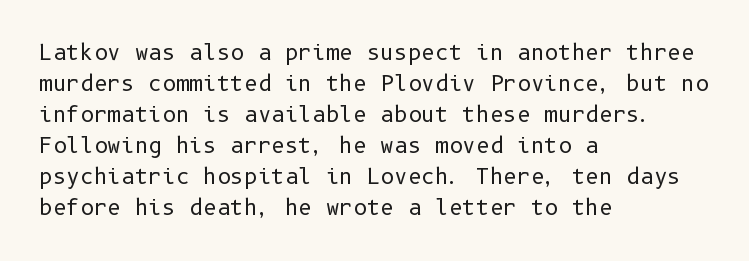
No chunkiness to these letters — they're not bold. The area under the type is left untouched. This rendering uses left alignment, leaving the right contour irregular. The font's upright variant was chosen for this text. Compared with typical body copy, the letter spacing here is the same.
